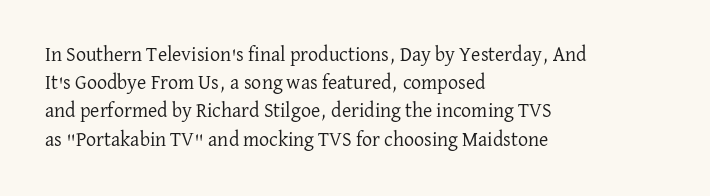
The image shows 20 px text type, upright; set left-aligned, normal line spacing (1.41x), normal letter spacing, not underlined.
